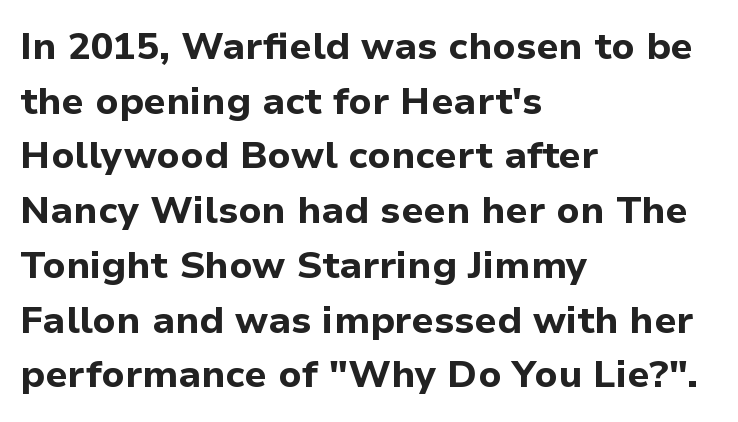
Q: Is the text bold? A: Yes.
Q: Is the text italic (slanted)? A: No, it is upright.
Q: Is the typeface a serif or a sans-serif typeface? A: Sans-serif.
Q: Is the text underlined? A: No.
Q: How is the paragraph aligned? A: Left-aligned.
Q: Is the spacing between letters normal or unusually wide? A: Normal.
Q: Is the spacing between lines tight, normal or loose? A: Normal.
Q: Width (condensed, normal, or wide)? A: Normal.
Q: Stroke contrast? A: Low.
Q: x-height? A: Medium.
Q: Monospaced? A: No.
